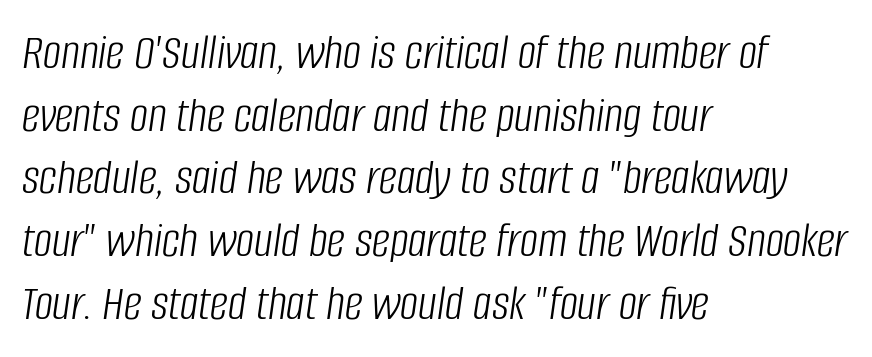
Q: Is the text bold? A: No.
Q: Is the text italic (slanted)? A: Yes, it leans right by about 8 degrees.
Q: Is the text underlined? A: No.
Q: How is the paragraph aligned? A: Left-aligned.
Q: Is the spacing between letters normal or unusually wide? A: Normal.
Q: Width (condensed, normal, or wide)? A: Condensed.
Q: Stroke contrast? A: Low.
Q: x-height? A: Large.
Q: Monospaced? A: No.
